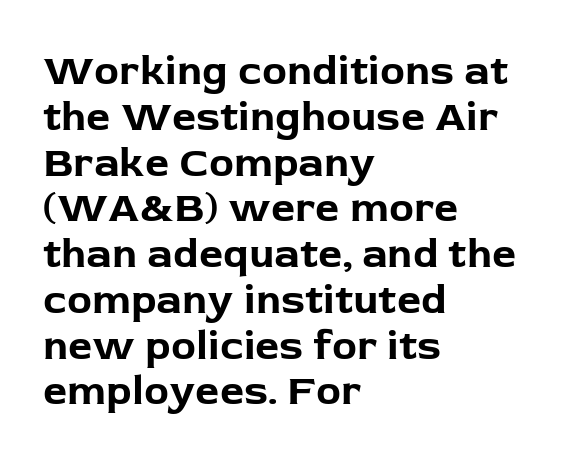
Q: Is the text bold? A: Yes.
Q: Is the text italic (slanted)? A: No, it is upright.
Q: Is the typeface a serif or a sans-serif typeface? A: Sans-serif.
Q: Is the text underlined? A: No.
Q: How is the paragraph aligned? A: Left-aligned.
Q: Is the spacing between letters normal or unusually wide? A: Normal.
Q: Is the spacing between lines tight, normal or loose? A: Tight.
Q: Width (condensed, normal, or wide)? A: Normal.
Q: Stroke contrast? A: Low.
Q: x-height? A: Medium.
Q: Monospaced? A: No.
